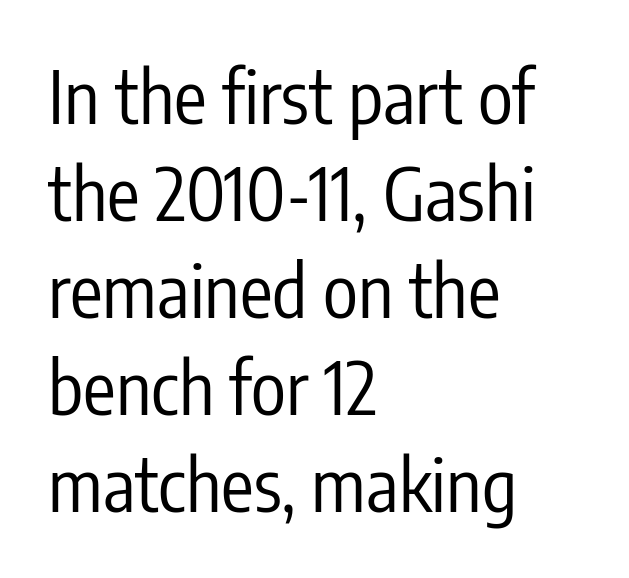
The image shows 73 px regular-weight, condensed sans-serif type, upright; set left-aligned, normal line spacing (1.33x), normal letter spacing, not underlined; low stroke contrast and a medium x-height.
